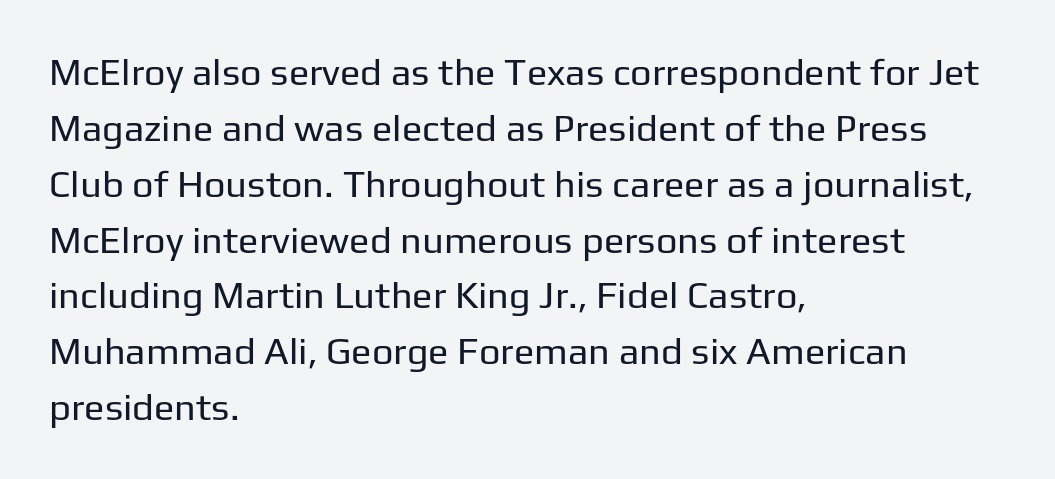
The image shows 38 px regular-weight sans-serif type, upright; set left-aligned, normal line spacing (1.47x), normal letter spacing, not underlined; low stroke contrast and a medium x-height.
